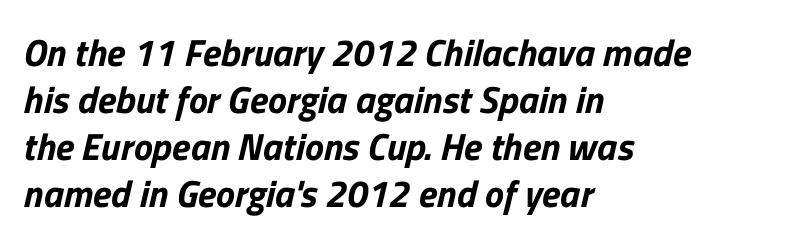
Q: Is the typeface a serif or a sans-serif typeface? A: Sans-serif.
Q: Is the text underlined? A: No.
Q: How is the paragraph aligned? A: Left-aligned.
Q: Is the spacing between letters normal or unusually wide? A: Normal.
Q: Width (condensed, normal, or wide)? A: Normal.
Q: Stroke contrast? A: Low.
Q: x-height? A: Medium.
Q: Monospaced? A: No.
